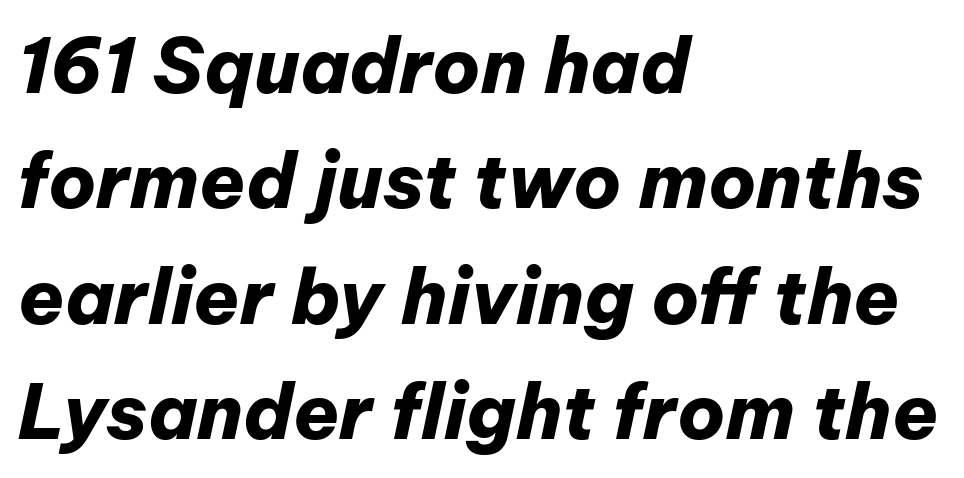
Clear beneath every line of the passage. Which margin do the lines hug? The left one — the right edge is uneven. Summary of weight: heavy, a full bold. Emphasis-style slanted type is in use.
